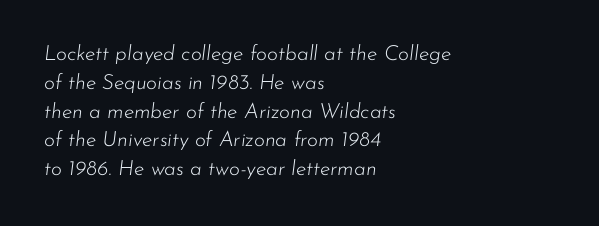
Q: Is the text bold? A: No.
Q: Is the text italic (slanted)? A: Yes, it leans right by about 7 degrees.
Q: Is the text underlined? A: No.
Q: How is the paragraph aligned? A: Left-aligned.
Q: Is the spacing between letters normal or unusually wide? A: Normal.
Q: Is the spacing between lines tight, normal or loose? A: Normal.
